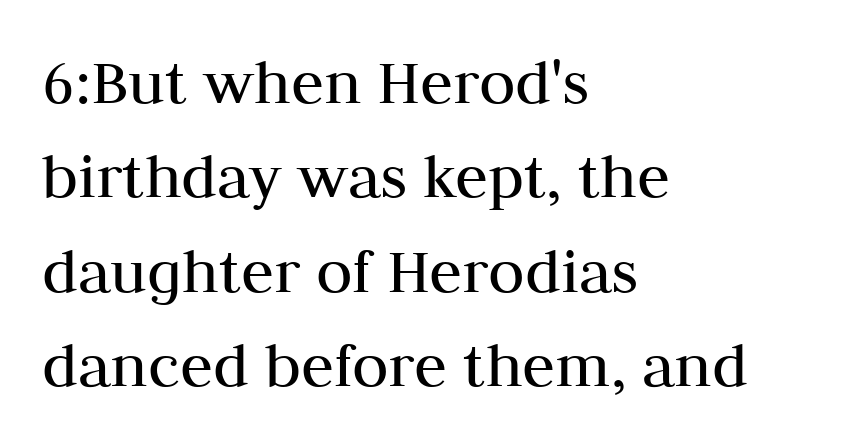
{"serif": "yes", "italic": "no", "bold": "no", "weight": "regular", "width": "normal", "stroke_contrast": "medium", "x_height": "medium", "monospaced": "no", "underline": "no", "align": "left", "line_spacing": "normal", "line_spacing_ratio": 1.41, "letter_spacing": "normal", "letter_spacing_em": 0.0, "glyph_px": 67}
